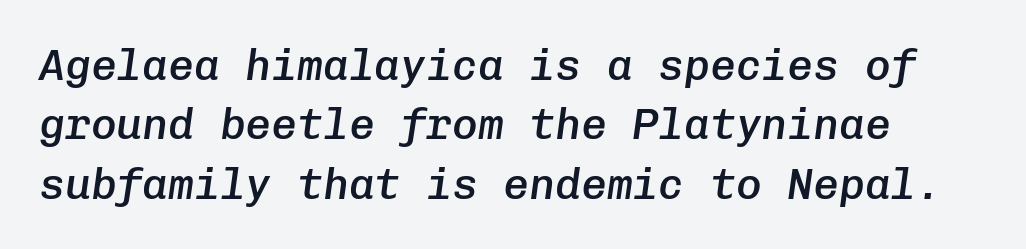
The image shows 43 px semibold type, italic (leaning right), monospaced; set left-aligned, normal line spacing (1.38x), normal letter spacing, not underlined; low stroke contrast and a medium x-height.
